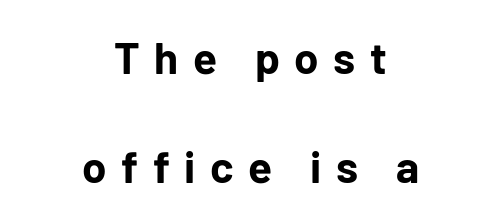
The image shows 44 px bold sans-serif type, upright; set centered, loose line spacing (2.47x), unusually wide letter spacing (+0.33 em), not underlined; low stroke contrast and a medium x-height.
